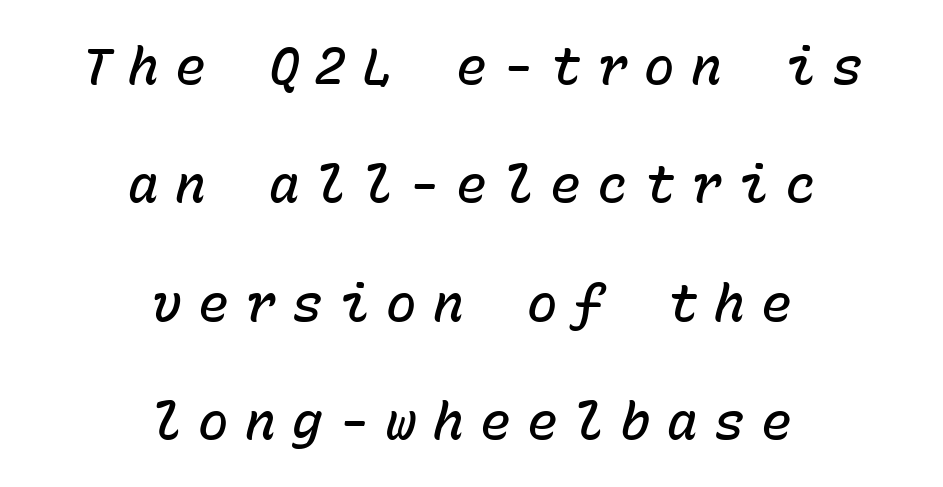
Q: Is the text bold? A: Semi-bold.
Q: Is the text italic (slanted)? A: Yes, it leans right by about 15 degrees.
Q: Is the text underlined? A: No.
Q: How is the paragraph aligned? A: Centered.
Q: Is the spacing between letters normal or unusually wide? A: Unusually wide.
Q: Is the spacing between lines tight, normal or loose? A: Loose.
Q: Width (condensed, normal, or wide)? A: Normal.
Q: Stroke contrast? A: Low.
Q: x-height? A: Medium.
Q: Monospaced? A: Yes.
